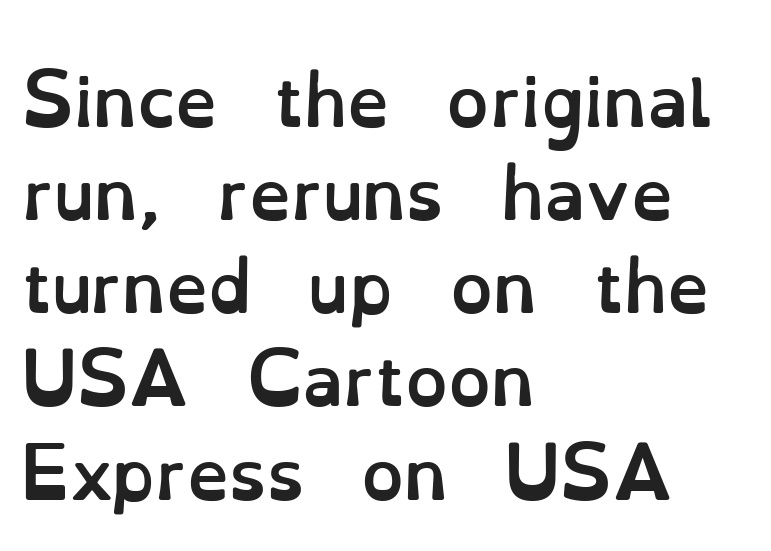
Is there much room between lines? A standard amount, neither cramped nor airy. A student would call this left alignment; a typographer would say flush left, rag right. Do the characters align in a grid? No, the font is proportional. Caption: standard tracking, unaltered.
